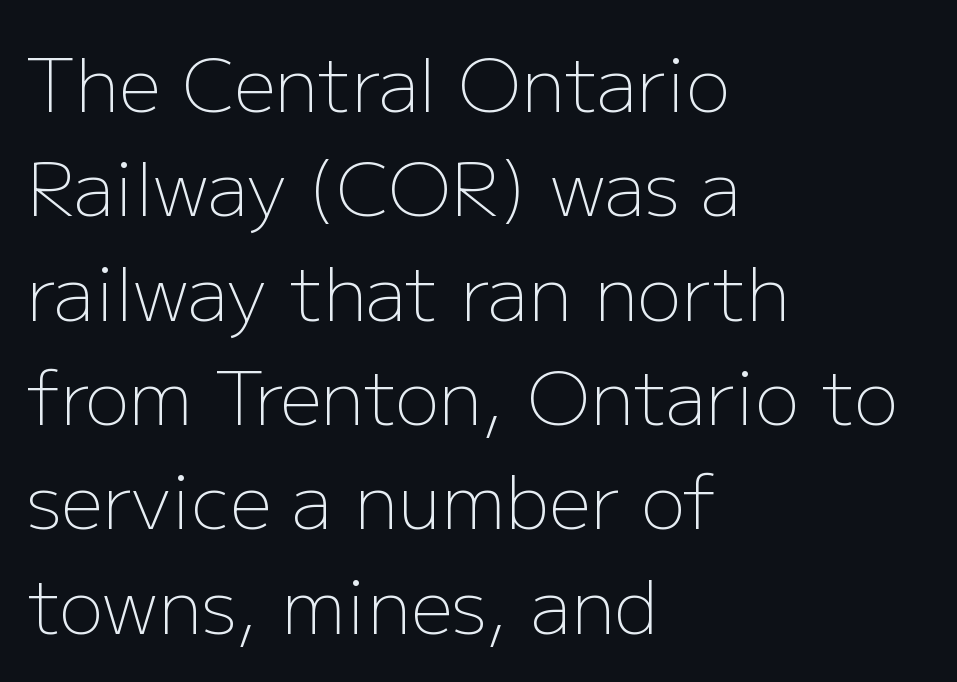
The image shows 74 px light sans-serif type, upright; set left-aligned, normal line spacing (1.41x), normal letter spacing, not underlined; low stroke contrast and a medium x-height.
